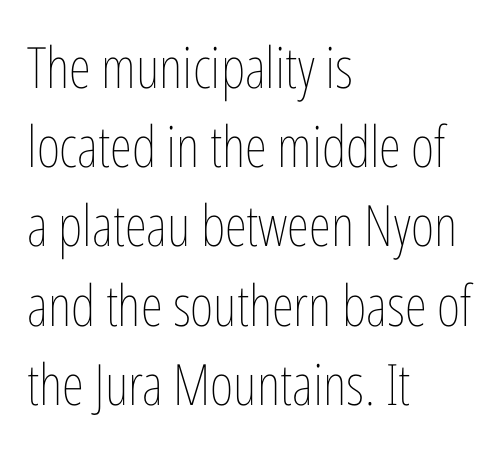
The image shows 57 px thin, condensed type, upright; set left-aligned, normal line spacing (1.39x), normal letter spacing, not underlined; low stroke contrast and a medium x-height.
